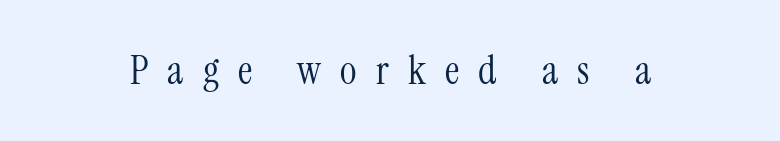
{"serif": "yes", "italic": "no", "bold": "no", "weight": "light", "width": "condensed", "stroke_contrast": "medium", "x_height": "medium", "monospaced": "no", "underline": "no", "letter_spacing": "wide", "letter_spacing_em": 0.48, "glyph_px": 40}
